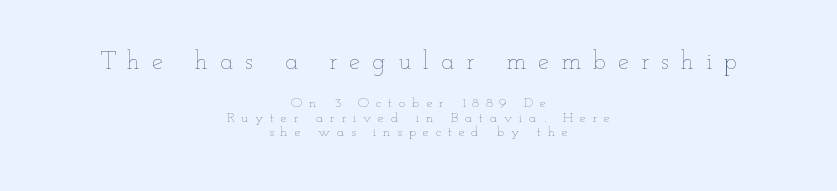
Q: Is the text bold? A: No.
Q: Is the text italic (slanted)? A: No, it is upright.
Q: Is the text underlined? A: No.
Q: How is the paragraph aligned? A: Centered.
Q: Is the spacing between letters normal or unusually wide? A: Unusually wide.
Q: Is the spacing between lines tight, normal or loose? A: Tight.
Q: Which block of text is set in a larger size, the first (top) or the second (bottom)? A: The first (top) one.
